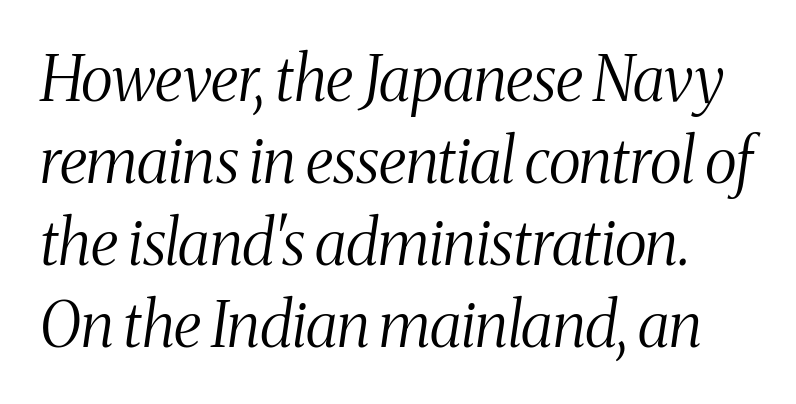
{"serif": "yes", "italic": "yes", "lean": "right", "slant_degrees": 8, "bold": "no", "weight": "light", "width": "condensed", "stroke_contrast": "medium", "x_height": "medium", "monospaced": "no", "underline": "no", "line_spacing": "normal", "line_spacing_ratio": 1.32, "letter_spacing": "normal", "letter_spacing_em": 0.0, "glyph_px": 62}
